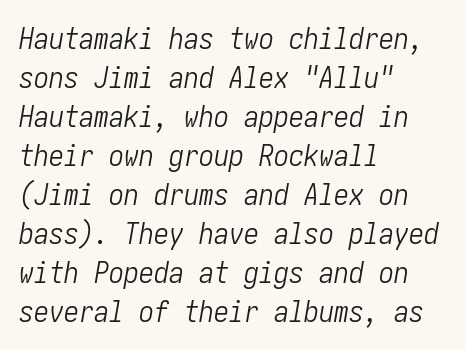
The image shows 30 px light, condensed type, italic (leaning right); set left-aligned, normal line spacing (1.3x), normal letter spacing, not underlined; low stroke contrast and a medium x-height.
